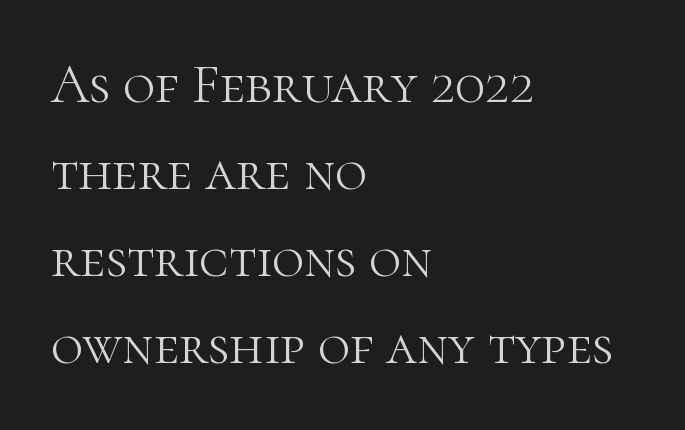
{"serif": "yes", "italic": "no", "bold": "no", "weight": "light", "width": "normal", "stroke_contrast": "high", "x_height": "medium", "monospaced": "no", "underline": "no", "align": "left", "line_spacing": "normal", "line_spacing_ratio": 1.58, "letter_spacing": "normal", "letter_spacing_em": 0.0, "glyph_px": 55}
